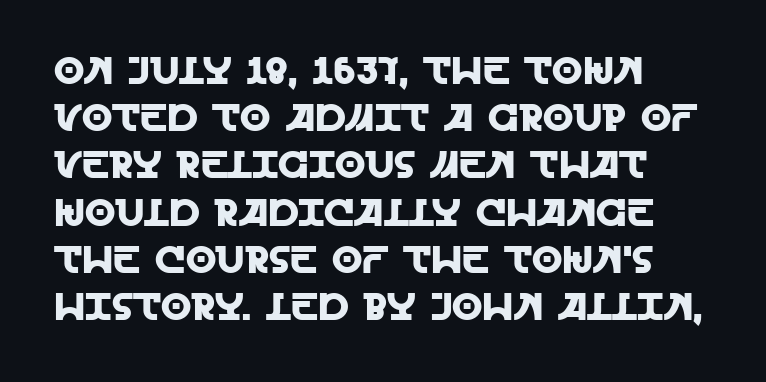
{"serif": "no", "italic": "no", "width": "normal", "x_height": "large", "monospaced": "no", "underline": "no", "align": "left", "line_spacing_ratio": 1.21, "letter_spacing": "normal", "letter_spacing_em": 0.0, "glyph_px": 39}
